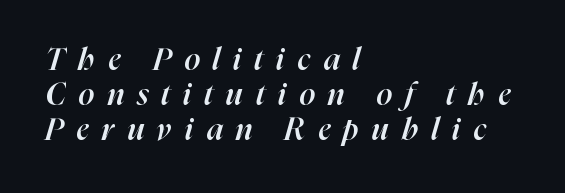
Q: Is the text bold? A: Semi-bold.
Q: Is the text italic (slanted)? A: Yes, it leans right by about 16 degrees.
Q: Is the text underlined? A: No.
Q: How is the paragraph aligned? A: Left-aligned.
Q: Is the spacing between letters normal or unusually wide? A: Unusually wide.
Q: Is the spacing between lines tight, normal or loose? A: Tight.
Q: Width (condensed, normal, or wide)? A: Normal.
Q: Stroke contrast? A: High.
Q: x-height? A: Medium.
Q: Monospaced? A: No.
